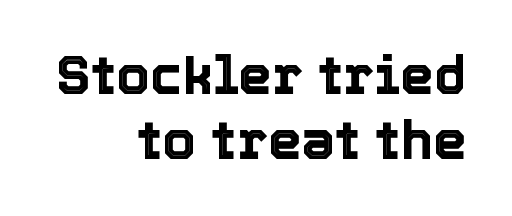
Look at the tracking — it's just the regular setting, nothing added. You could not count columns in this text — the font is proportionally spaced. Upright lettering throughout. The gap between lines stays unmarked. Casual observation: everything's shoved over to the right.
